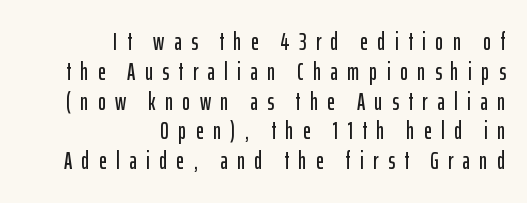
The image shows 24 px text type, upright; set right-aligned, line spacing 1.24x, unusually wide letter spacing (+0.39 em), not underlined.
